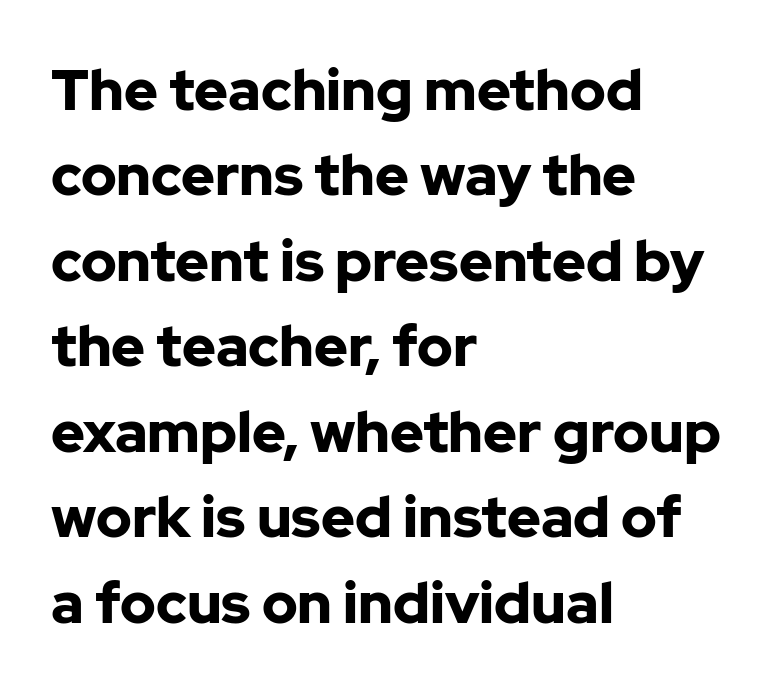
The image shows 57 px bold sans-serif type, upright; set left-aligned, normal line spacing (1.5x), normal letter spacing, not underlined; low stroke contrast and a medium x-height.
